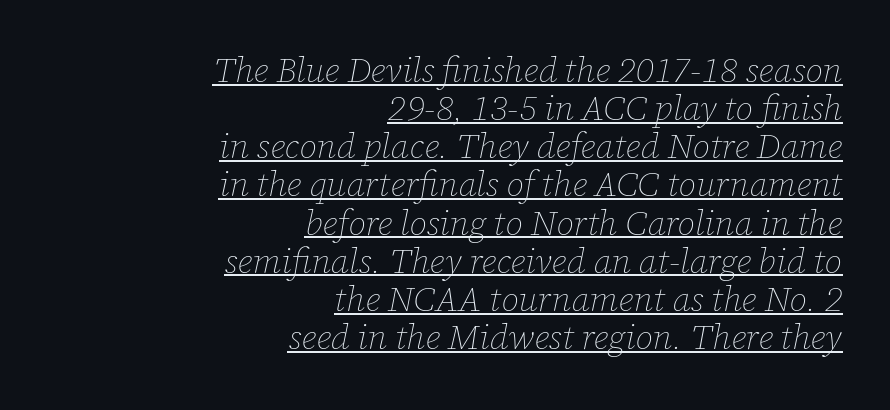
{"italic": "yes", "lean": "right", "slant_degrees": 12, "bold": "no", "weight": "thin", "width": "normal", "stroke_contrast": "low", "x_height": "medium", "monospaced": "no", "underline": "yes", "align": "right", "line_spacing": "tight", "line_spacing_ratio": 1.09, "letter_spacing": "normal", "letter_spacing_em": 0.0, "glyph_px": 35}
